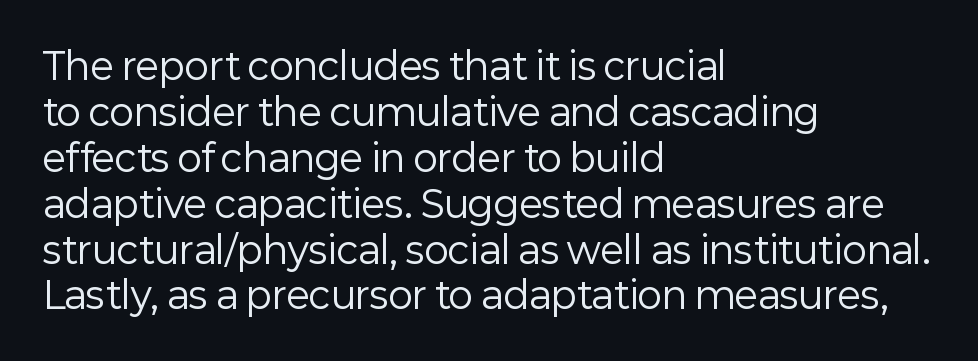
The image shows 37 px regular-weight sans-serif type, upright; set left-aligned, line spacing 1.24x, normal letter spacing, not underlined; low stroke contrast and a medium x-height.
